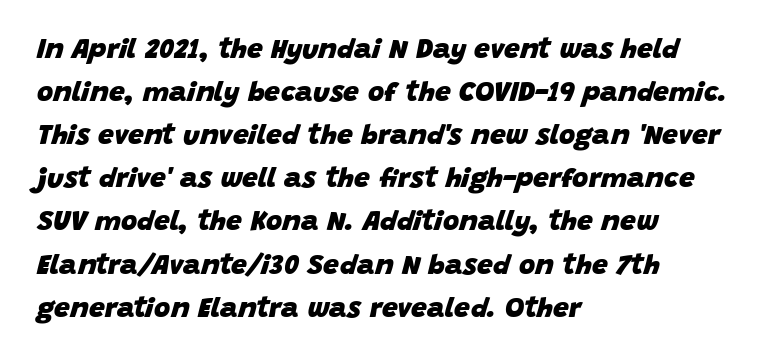
{"italic": "yes", "lean": "right", "slant_degrees": 15, "bold": "yes", "weight": "heavy", "width": "normal", "stroke_contrast": "low", "x_height": "large", "monospaced": "no", "underline": "no", "align": "left", "line_spacing": "normal", "line_spacing_ratio": 1.54, "letter_spacing": "normal", "letter_spacing_em": 0.0, "glyph_px": 28}
